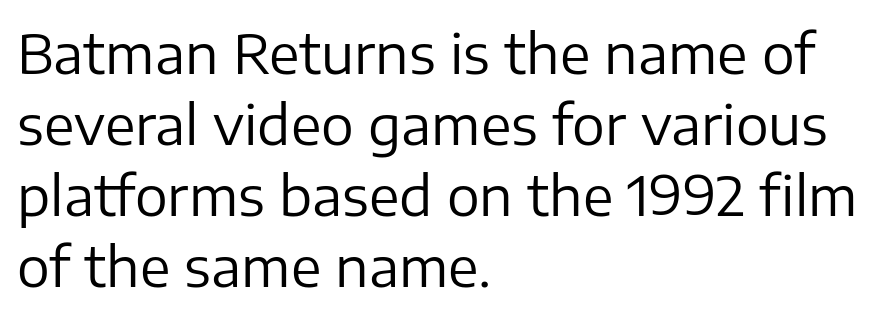
Q: Is the text bold? A: No.
Q: Is the text italic (slanted)? A: No, it is upright.
Q: Is the typeface a serif or a sans-serif typeface? A: Sans-serif.
Q: Is the text underlined? A: No.
Q: How is the paragraph aligned? A: Left-aligned.
Q: Is the spacing between letters normal or unusually wide? A: Normal.
Q: Is the spacing between lines tight, normal or loose? A: Normal.
Q: Width (condensed, normal, or wide)? A: Normal.
Q: Stroke contrast? A: Low.
Q: x-height? A: Medium.
Q: Monospaced? A: No.
